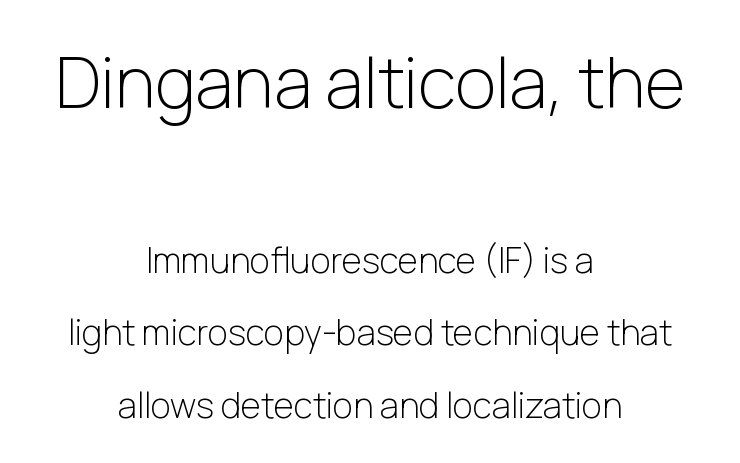
{"serif": "no", "italic": "no", "bold": "no", "weight": "light", "width": "normal", "stroke_contrast": "low", "x_height": "medium", "monospaced": "no", "underline": "no", "align": "center", "line_spacing": "loose", "line_spacing_ratio": 2.08, "letter_spacing": "normal", "letter_spacing_em": 0.0, "larger_block": "first", "size_ratio": 2.0, "glyph_px": 70}
